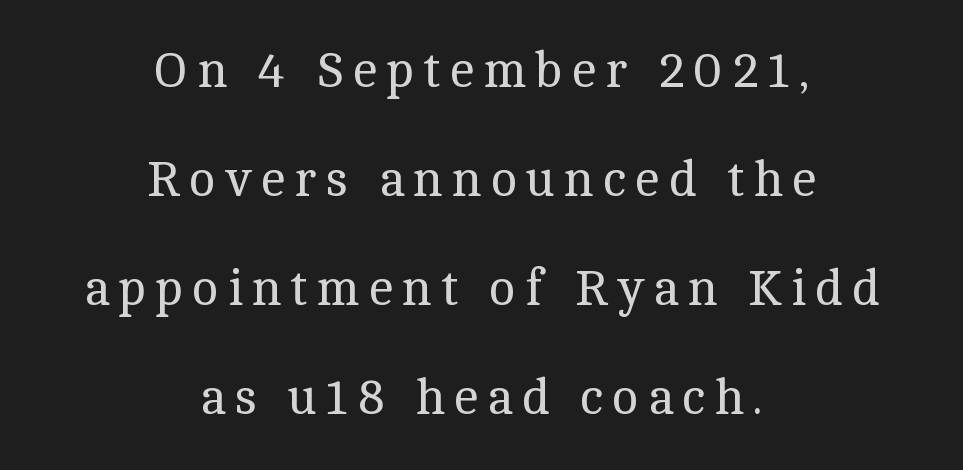
{"serif": "yes", "italic": "no", "bold": "no", "weight": "regular", "width": "normal", "x_height": "medium", "monospaced": "no", "underline": "no", "align": "center", "line_spacing": "loose", "line_spacing_ratio": 2.18, "glyph_px": 50}
